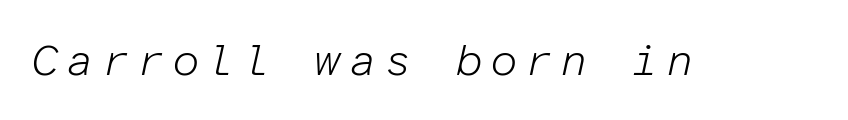
{"italic": "yes", "lean": "right", "slant_degrees": 12, "bold": "no", "weight": "light", "width": "normal", "stroke_contrast": "low", "x_height": "medium", "monospaced": "yes", "underline": "no", "glyph_px": 44}
